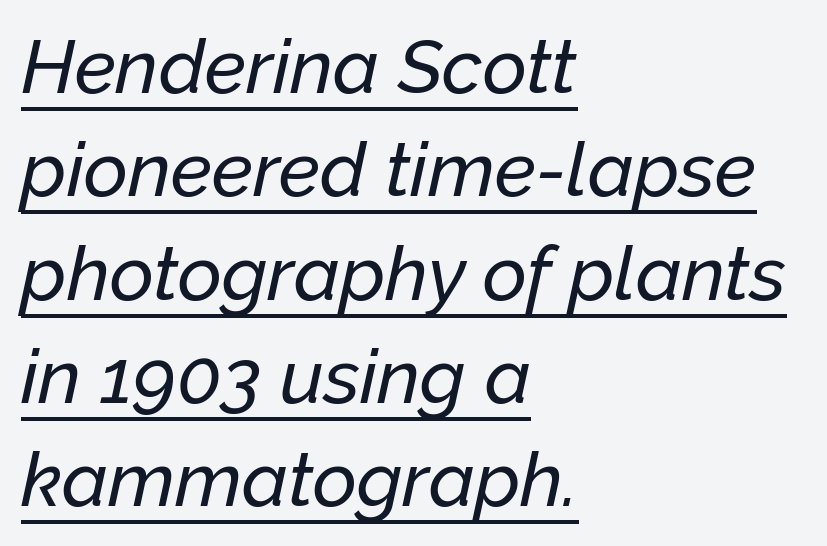
{"italic": "yes", "lean": "right", "slant_degrees": 12, "width": "normal", "stroke_contrast": "low", "x_height": "medium", "monospaced": "no", "underline": "yes", "align": "left", "line_spacing": "normal", "line_spacing_ratio": 1.36, "letter_spacing": "normal", "letter_spacing_em": 0.0, "glyph_px": 76}
